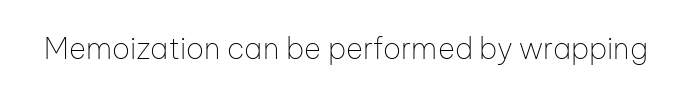
Q: Is the text bold? A: No.
Q: Is the text italic (slanted)? A: No, it is upright.
Q: Is the typeface a serif or a sans-serif typeface? A: Sans-serif.
Q: Is the text underlined? A: No.
Q: Is the spacing between letters normal or unusually wide? A: Normal.
Q: Width (condensed, normal, or wide)? A: Normal.
Q: Stroke contrast? A: Low.
Q: x-height? A: Medium.
Q: Monospaced? A: No.
